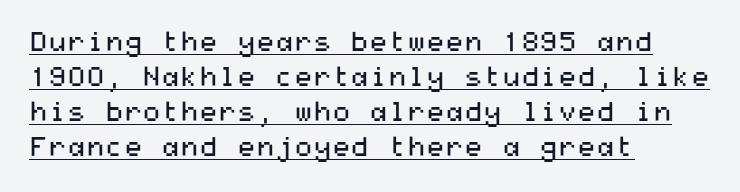
{"italic": "no", "bold": "no", "underline": "yes", "align": "left", "line_spacing": "normal", "line_spacing_ratio": 1.3, "letter_spacing": "normal", "letter_spacing_em": 0.0, "glyph_px": 27}
